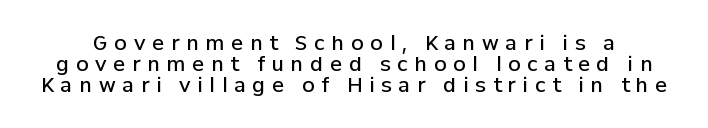
{"italic": "no", "bold": "semi", "underline": "no", "line_spacing": "tight", "line_spacing_ratio": 1.05, "letter_spacing": "wide", "letter_spacing_em": 0.34, "glyph_px": 20}
